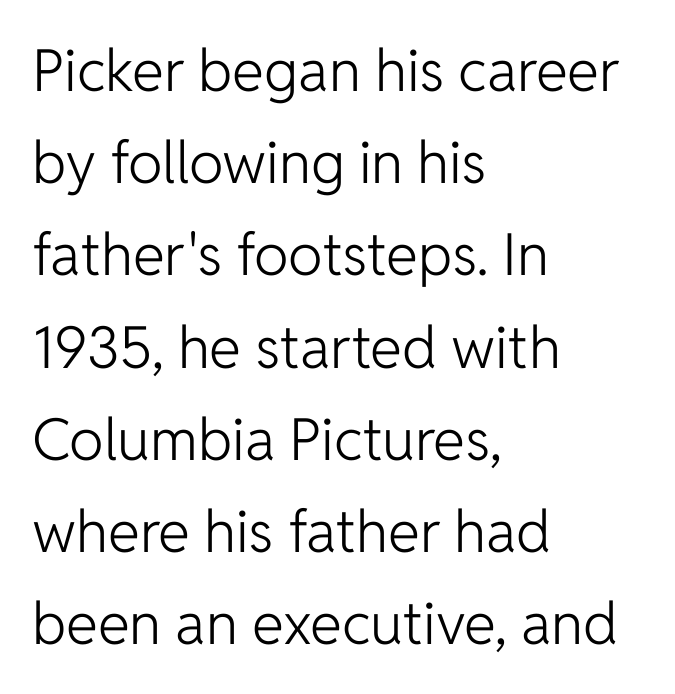
Spacing verdict: proportional, widths tailored to each character. Posture: upright roman. Vertically, the passage feels balanced, rows spaced as you'd expect. Grotesque or geometric, the face here clearly has no serifs. The strokes carry an ordinary text weight at most.
